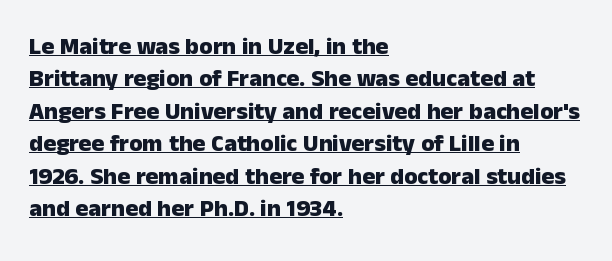
The sample has been set heavy, in full bold. This sample is left-justified, so line endings fall wherever the words run out. The gaps between neighbouring characters are ordinary and unremarkable. The face used here appears with an underline applied. This block has exactly the height ordinary leading produces.
